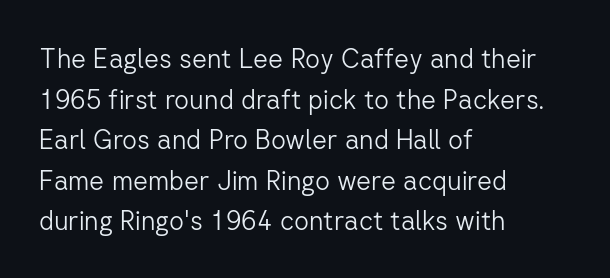
The image shows 26 px text type, upright; set left-aligned, normal line spacing (1.56x), normal letter spacing, not underlined.
